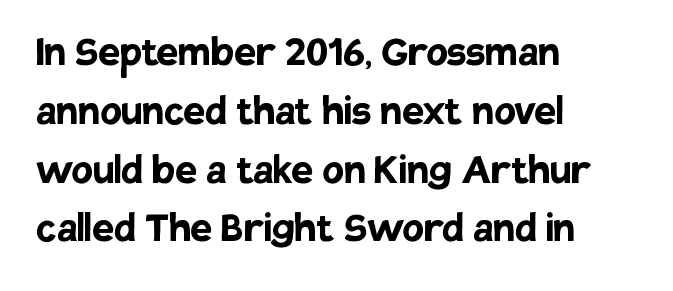
Q: Is the text bold? A: Yes.
Q: Is the text italic (slanted)? A: No, it is upright.
Q: Is the typeface a serif or a sans-serif typeface? A: Sans-serif.
Q: Is the text underlined? A: No.
Q: How is the paragraph aligned? A: Left-aligned.
Q: Is the spacing between letters normal or unusually wide? A: Normal.
Q: Width (condensed, normal, or wide)? A: Normal.
Q: Stroke contrast? A: Low.
Q: x-height? A: Large.
Q: Monospaced? A: No.
